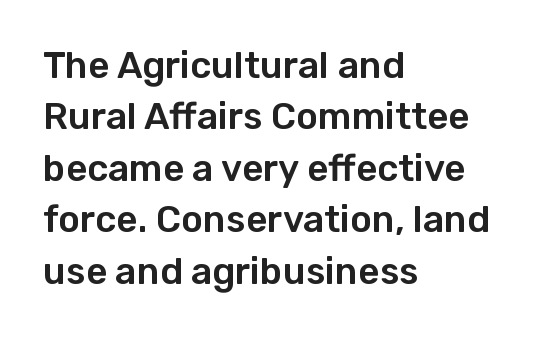
Q: Is the text italic (slanted)? A: No, it is upright.
Q: Is the typeface a serif or a sans-serif typeface? A: Sans-serif.
Q: Is the text underlined? A: No.
Q: How is the paragraph aligned? A: Left-aligned.
Q: Is the spacing between letters normal or unusually wide? A: Normal.
Q: Is the spacing between lines tight, normal or loose? A: Normal.
Q: Width (condensed, normal, or wide)? A: Normal.
Q: Stroke contrast? A: Low.
Q: x-height? A: Medium.
Q: Monospaced? A: No.
